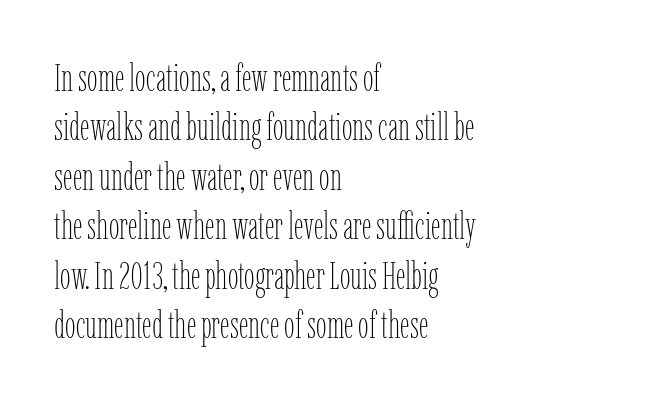
The image shows 38 px thin, condensed type, upright; set left-aligned, normal line spacing (1.3x), normal letter spacing, not underlined; low stroke contrast and a medium x-height.
